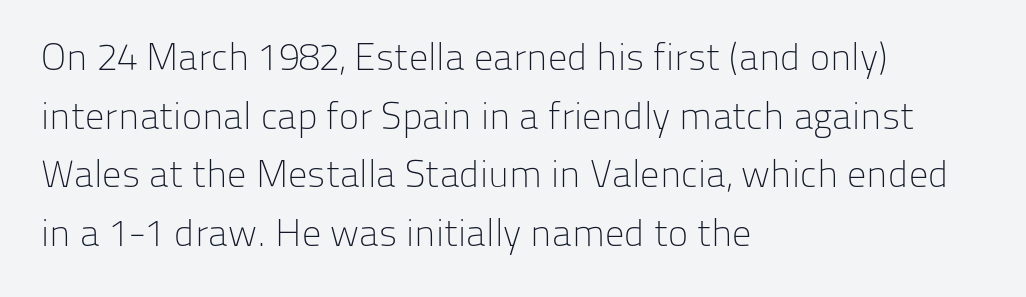
{"serif": "no", "italic": "no", "bold": "no", "weight": "light", "width": "normal", "stroke_contrast": "low", "x_height": "medium", "monospaced": "no", "underline": "no", "align": "left", "line_spacing": "normal", "line_spacing_ratio": 1.54, "letter_spacing": "normal", "letter_spacing_em": 0.0, "glyph_px": 38}
